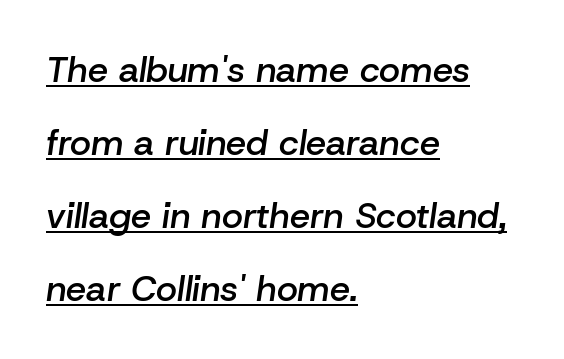
{"italic": "yes", "lean": "right", "slant_degrees": 8, "bold": "semi", "weight": "semibold", "width": "normal", "stroke_contrast": "low", "x_height": "medium", "monospaced": "no", "underline": "yes", "align": "left", "line_spacing": "loose", "line_spacing_ratio": 2.03, "letter_spacing": "normal", "letter_spacing_em": 0.0, "glyph_px": 36}
